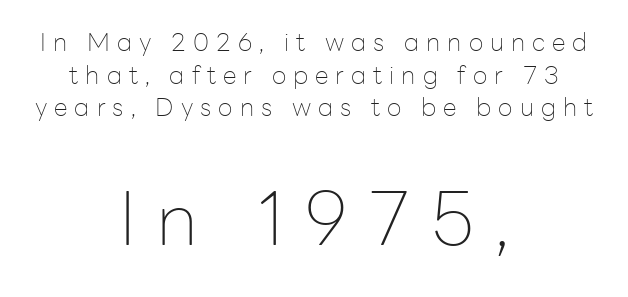
The image shows 74 px thin sans-serif type, upright; set centered, normal line spacing (1.31x), unusually wide letter spacing (+0.28 em), not underlined; the second (bottom) block is 2.96x larger; low stroke contrast and a medium x-height.
